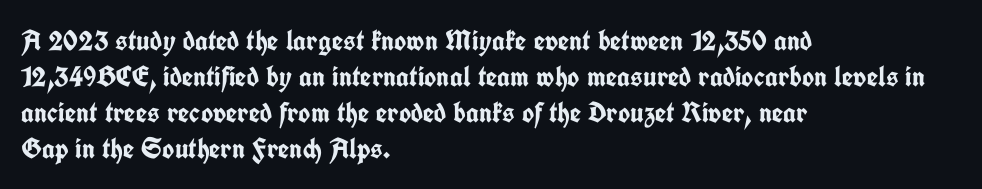
The image shows 29 px semibold, condensed sans-serif type, upright; set left-aligned, line spacing 1.24x, normal letter spacing, not underlined; low stroke contrast and a medium x-height.
